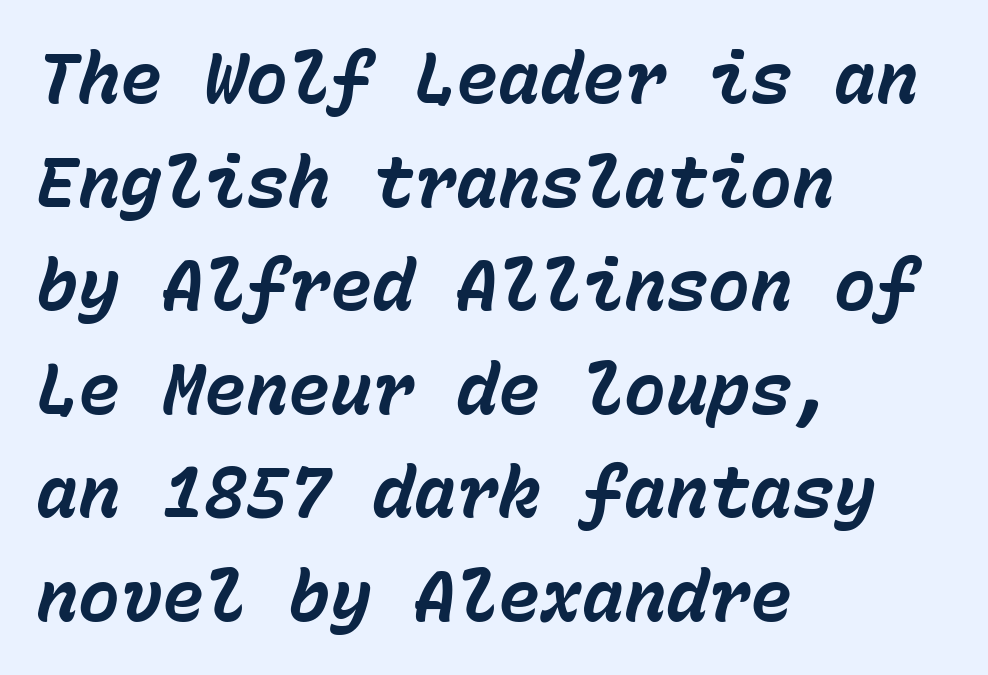
Q: Is the text bold? A: Yes.
Q: Is the text italic (slanted)? A: Yes, it leans right by about 15 degrees.
Q: Is the text underlined? A: No.
Q: How is the paragraph aligned? A: Left-aligned.
Q: Is the spacing between letters normal or unusually wide? A: Normal.
Q: Is the spacing between lines tight, normal or loose? A: Normal.
Q: Width (condensed, normal, or wide)? A: Normal.
Q: Stroke contrast? A: Low.
Q: x-height? A: Medium.
Q: Monospaced? A: Yes.
